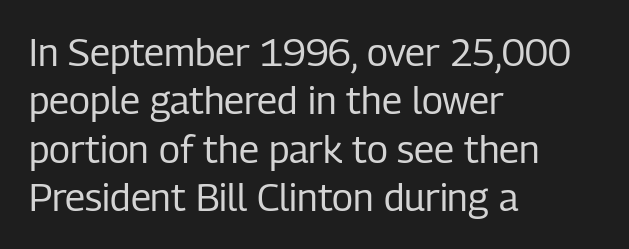
The image shows 38 px regular-weight, condensed sans-serif type, upright; set left-aligned, normal line spacing (1.27x), normal letter spacing, not underlined; low stroke contrast and a medium x-height.
